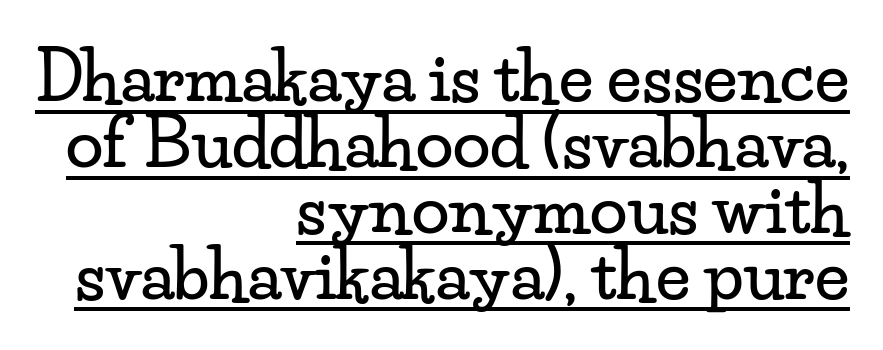
Reading down the block, your eye finds every line finishing at a fixed right position. Honestly, the rows look squashed on top of each other. Small tapered or slab feet sit at the stroke ends, so this counts as serif. Varying glyph widths throughout — classic text-font behaviour.
